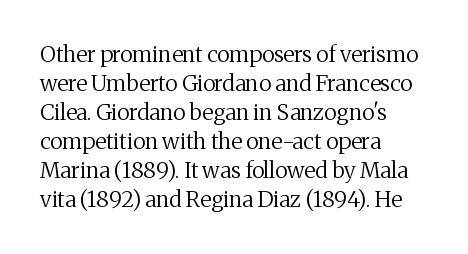
{"italic": "no", "bold": "no", "underline": "no", "align": "left", "line_spacing": "normal", "line_spacing_ratio": 1.32, "letter_spacing": "normal", "letter_spacing_em": 0.0, "glyph_px": 22}
